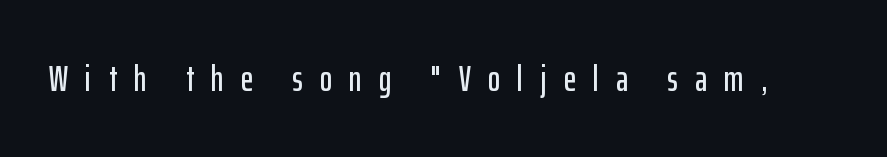
Q: Is the text italic (slanted)? A: No, it is upright.
Q: Is the typeface a serif or a sans-serif typeface? A: Sans-serif.
Q: Is the text underlined? A: No.
Q: Is the spacing between letters normal or unusually wide? A: Unusually wide.
Q: Width (condensed, normal, or wide)? A: Condensed.
Q: Stroke contrast? A: Low.
Q: x-height? A: Medium.
Q: Monospaced? A: No.
